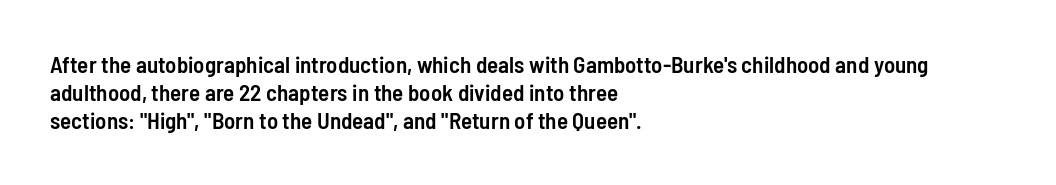
{"italic": "no", "bold": "semi", "underline": "no", "align": "left", "line_spacing_ratio": 1.22, "letter_spacing": "normal", "letter_spacing_em": 0.0, "glyph_px": 23}
